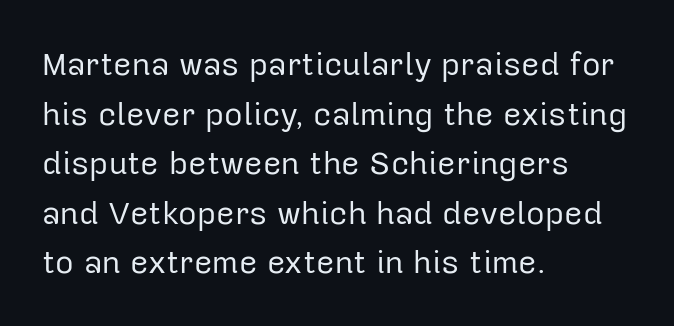
Rendered with straight, roman letterforms. The letterforms sit shoulder to shoulder at normal distance. One glance says typical: line gaps are just what's usual. Casual observation: everything's shoved over to the left. The font family rendered here belongs to the sans-serif group.
